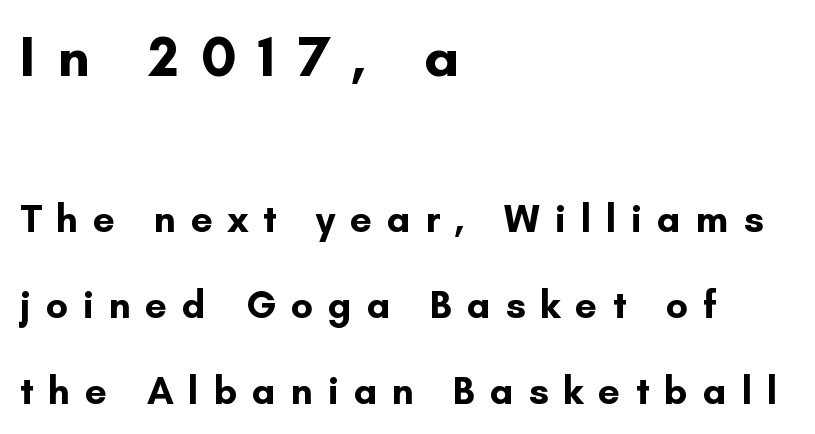
The setting favours the left margin, as ordinary paragraphs usually do. This is the regular roman posture of the typeface. Think of a printed novel: that variable character pitch is what you see here. Top chunk: large. Bottom chunk: small. The font is running at its bold setting. Short note: letters widely spaced.
